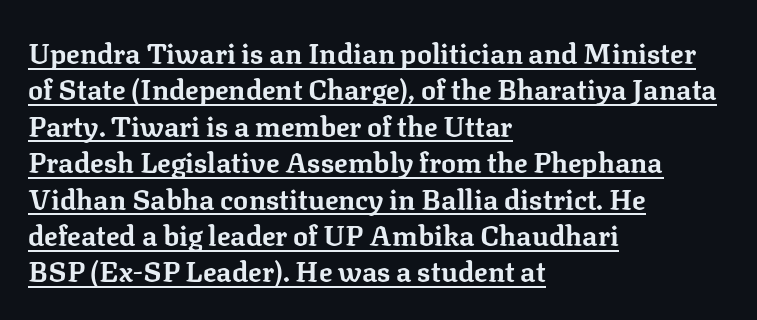
{"serif": "yes", "italic": "no", "bold": "yes", "weight": "bold", "width": "normal", "stroke_contrast": "low", "x_height": "medium", "monospaced": "no", "underline": "yes", "align": "left", "line_spacing": "normal", "line_spacing_ratio": 1.3, "letter_spacing": "normal", "letter_spacing_em": 0.0, "glyph_px": 28}
